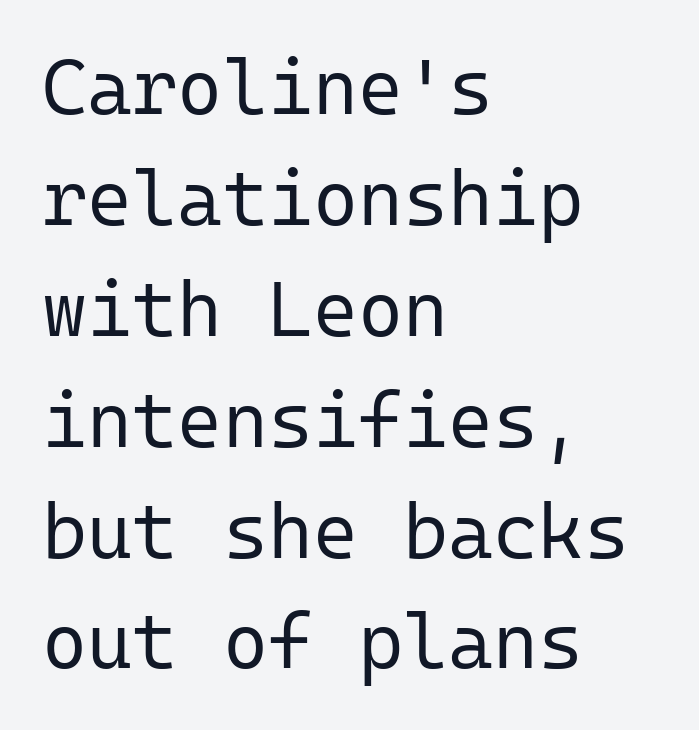
The image shows 77 px regular-weight sans-serif type, upright, monospaced; set left-aligned, normal line spacing (1.44x), normal letter spacing, not underlined; low stroke contrast and a medium x-height.
